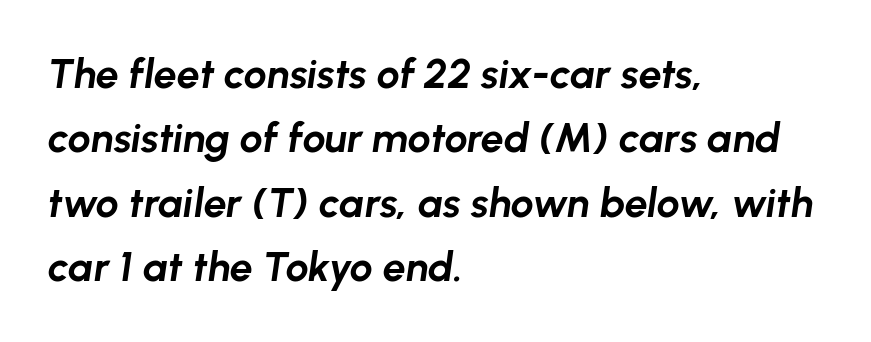
{"italic": "yes", "lean": "right", "slant_degrees": 8, "bold": "yes", "weight": "bold", "width": "normal", "stroke_contrast": "low", "x_height": "medium", "monospaced": "no", "underline": "no", "align": "left", "line_spacing": "normal", "line_spacing_ratio": 1.57, "letter_spacing": "normal", "letter_spacing_em": 0.0, "glyph_px": 41}
